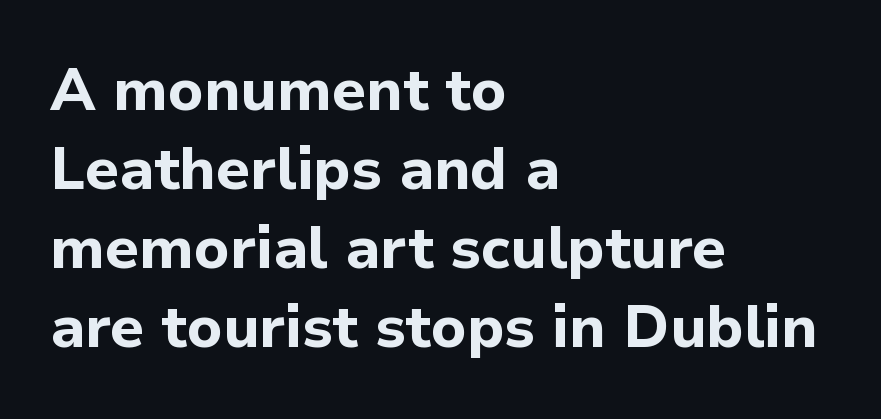
Q: Is the text bold? A: Yes.
Q: Is the text italic (slanted)? A: No, it is upright.
Q: Is the typeface a serif or a sans-serif typeface? A: Sans-serif.
Q: Is the text underlined? A: No.
Q: How is the paragraph aligned? A: Left-aligned.
Q: Is the spacing between letters normal or unusually wide? A: Normal.
Q: Is the spacing between lines tight, normal or loose? A: Normal.
Q: Width (condensed, normal, or wide)? A: Normal.
Q: Stroke contrast? A: Low.
Q: x-height? A: Medium.
Q: Monospaced? A: No.
